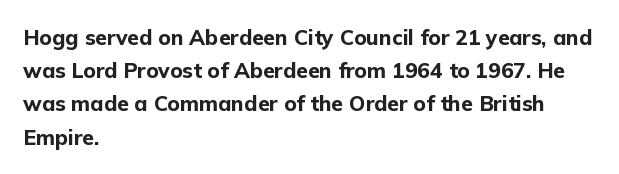
The font is running at its bold setting. Letters rest on an invisible, unmarked baseline. Students, note that the glyphs here touch the page at normal intervals. The rendering anchors every line to the left-hand side.
